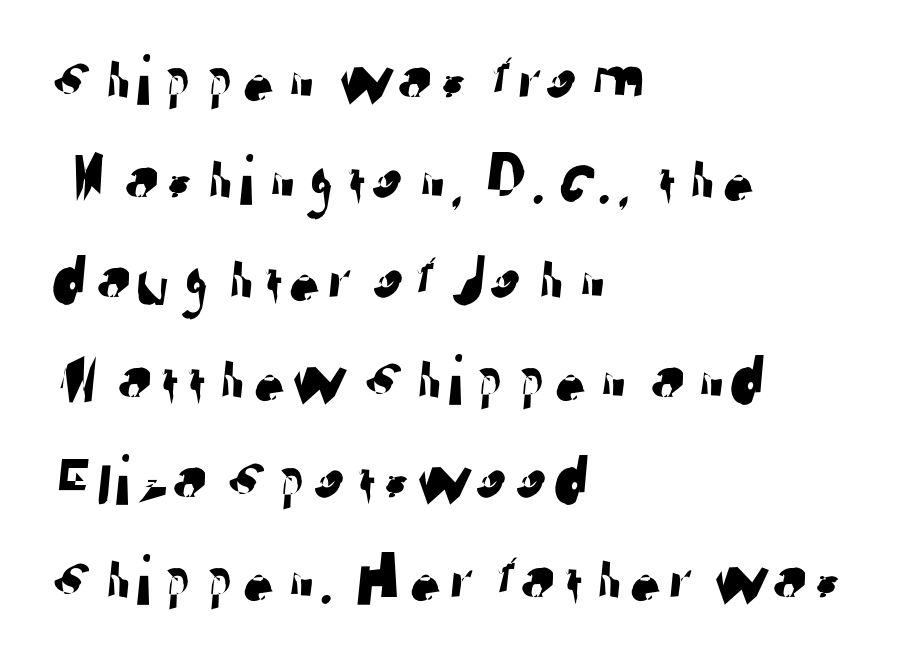
Whoever set this chose a conventional vertical rhythm. Characters follow at the spacing the type designer built in. A typesetter would call this proportional, since set widths differ per character. Unlike a traditional serif, this face leaves its strokes unadorned. Alignment: flush left.
